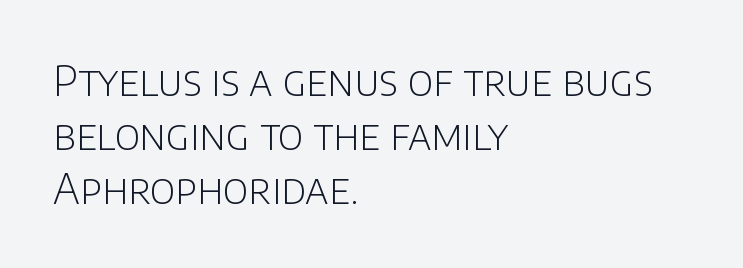
Posture: vertical. Leading matches the norm, producing a regular column. Typographically, this falls in the sans-serif category. The passage shown is typed in a proportional face where columns would drift.
